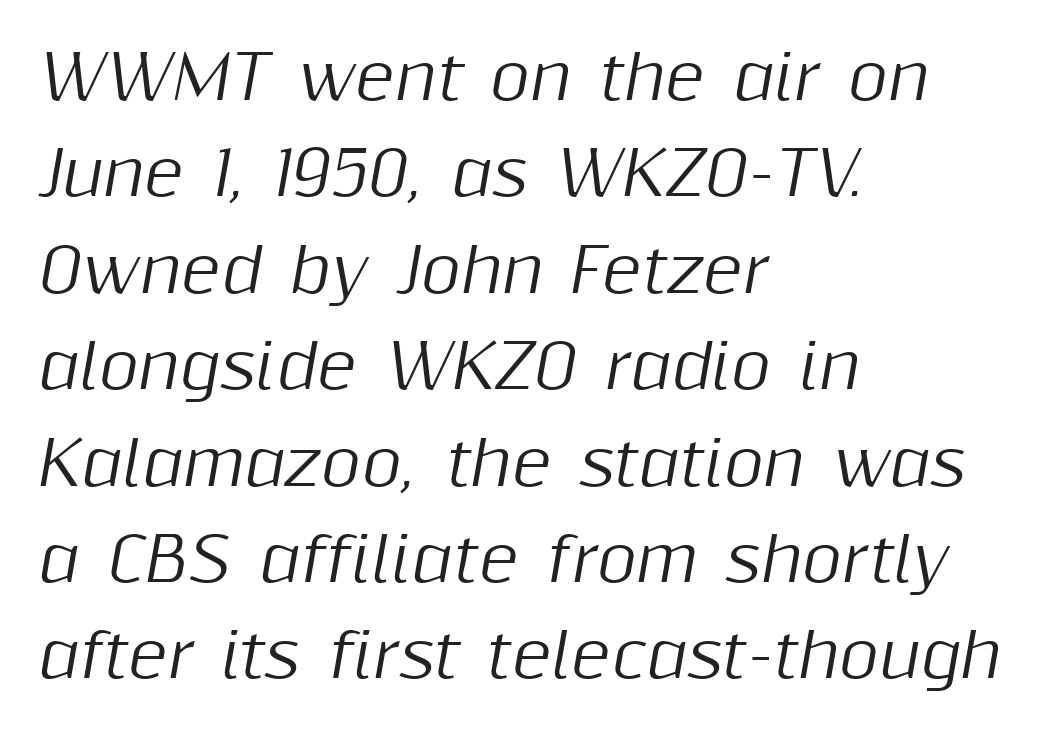
The image shows 61 px text type, italic (leaning right); set left-aligned, normal line spacing (1.58x), normal letter spacing, not underlined; medium stroke contrast and a medium x-height.
